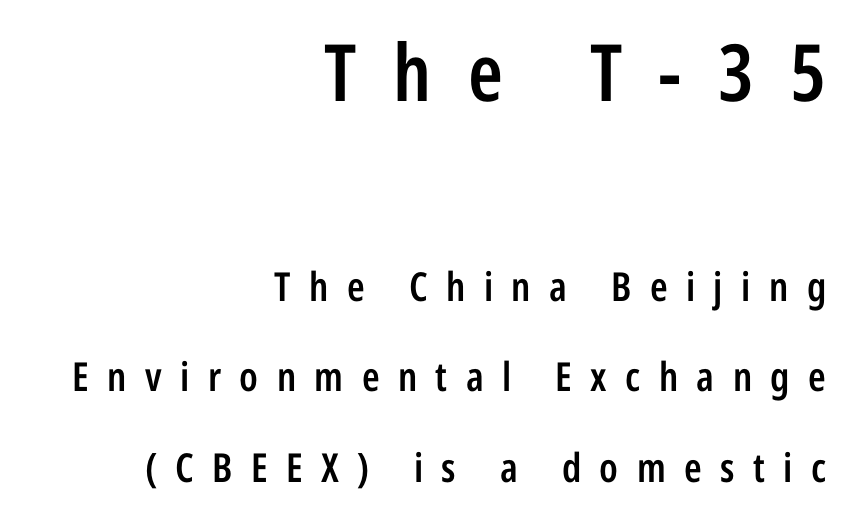
The image shows 79 px semibold, condensed sans-serif type, upright; set right-aligned, loose line spacing (2.26x), unusually wide letter spacing (+0.46 em), not underlined; the first (top) block is 1.98x larger; low stroke contrast and a medium x-height.
